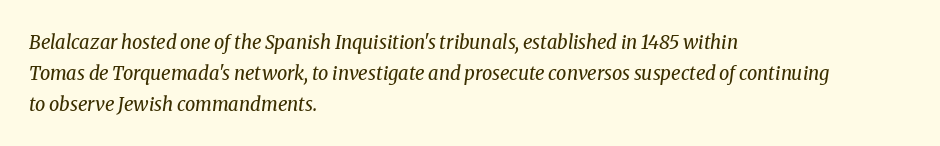
{"italic": "yes", "lean": "right", "slant_degrees": 8, "bold": "no", "underline": "no", "align": "left", "line_spacing": "normal", "line_spacing_ratio": 1.55, "letter_spacing": "normal", "letter_spacing_em": 0.0, "glyph_px": 20}
